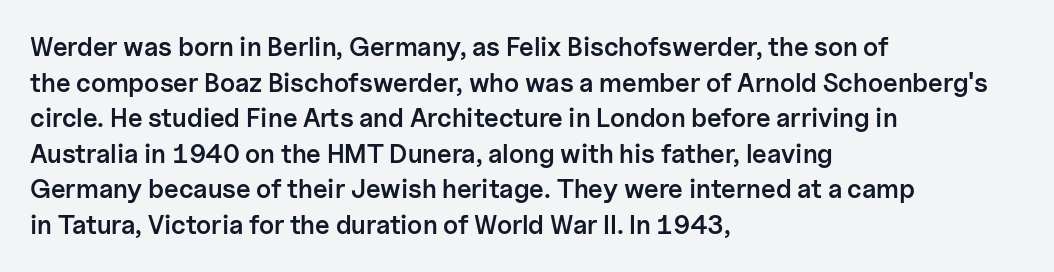
The image shows 26 px text type, upright; set left-aligned, normal line spacing (1.37x), normal letter spacing, not underlined.
